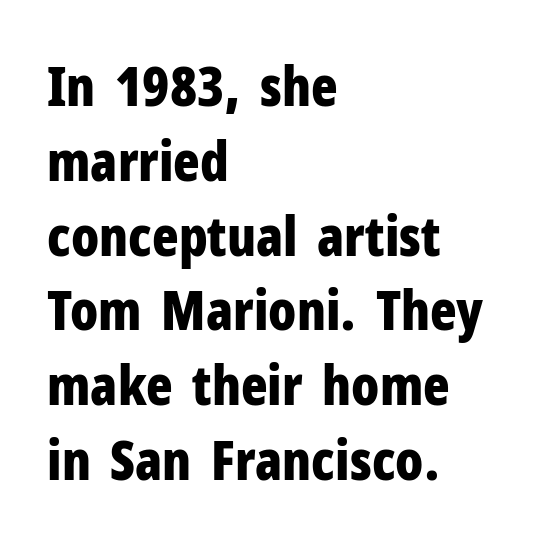
Q: Is the text bold? A: Yes.
Q: Is the text italic (slanted)? A: No, it is upright.
Q: Is the typeface a serif or a sans-serif typeface? A: Sans-serif.
Q: Is the text underlined? A: No.
Q: How is the paragraph aligned? A: Left-aligned.
Q: Is the spacing between letters normal or unusually wide? A: Normal.
Q: Is the spacing between lines tight, normal or loose? A: Normal.
Q: Width (condensed, normal, or wide)? A: Condensed.
Q: Stroke contrast? A: Low.
Q: x-height? A: Medium.
Q: Monospaced? A: No.
